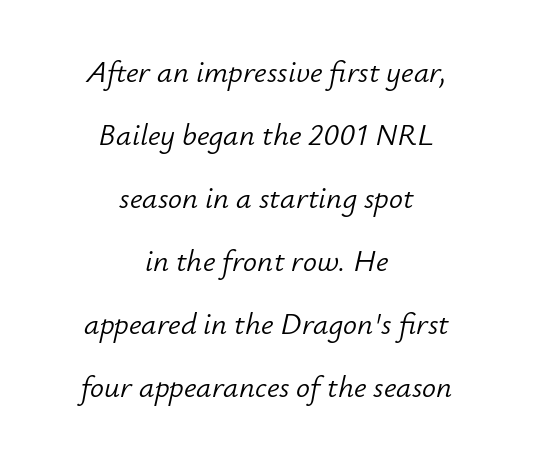
The image shows 31 px light type, italic (leaning right); set centered, loose line spacing (2.03x), normal letter spacing, not underlined; low stroke contrast and a small x-height.
